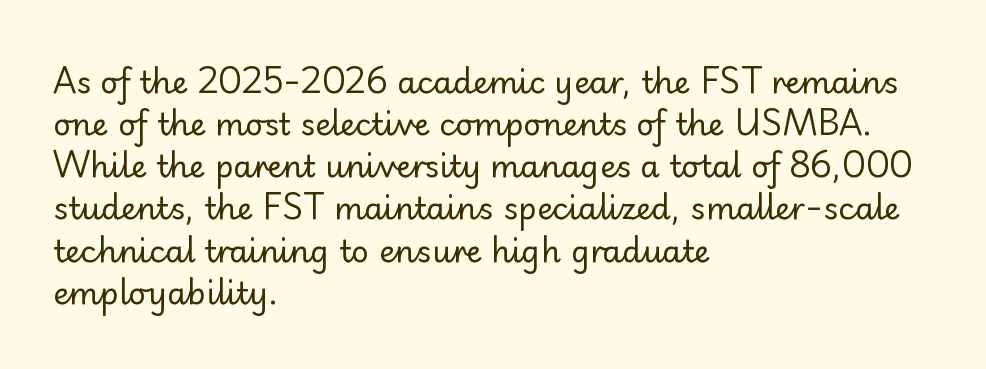
{"serif": "no", "italic": "no", "bold": "no", "weight": "regular", "width": "normal", "stroke_contrast": "low", "x_height": "small", "monospaced": "no", "underline": "no", "align": "left", "line_spacing": "normal", "line_spacing_ratio": 1.36, "letter_spacing": "normal", "letter_spacing_em": 0.0, "glyph_px": 31}
